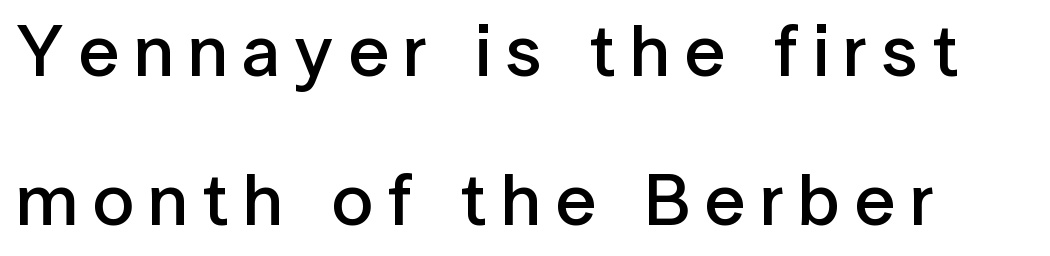
{"serif": "no", "italic": "no", "bold": "semi", "weight": "semibold", "width": "normal", "stroke_contrast": "low", "x_height": "medium", "monospaced": "no", "underline": "no", "line_spacing": "loose", "line_spacing_ratio": 2.01, "glyph_px": 74}
